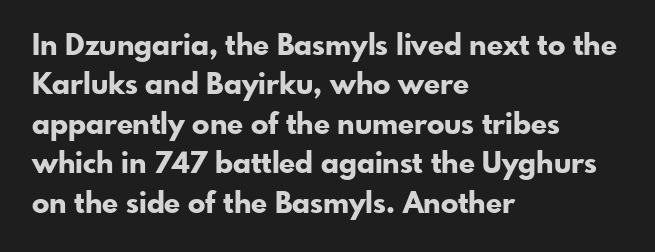
Q: Is the text bold? A: Yes.
Q: Is the text italic (slanted)? A: No, it is upright.
Q: Is the typeface a serif or a sans-serif typeface? A: Sans-serif.
Q: Is the text underlined? A: No.
Q: How is the paragraph aligned? A: Left-aligned.
Q: Is the spacing between letters normal or unusually wide? A: Normal.
Q: Is the spacing between lines tight, normal or loose? A: Normal.
Q: Width (condensed, normal, or wide)? A: Normal.
Q: Stroke contrast? A: Low.
Q: x-height? A: Small.
Q: Monospaced? A: No.
